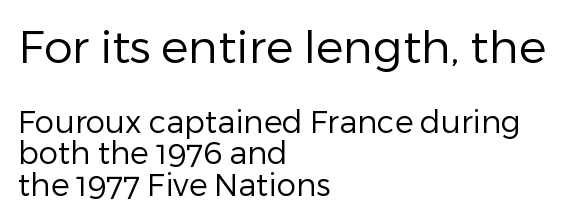
{"serif": "no", "italic": "no", "bold": "no", "weight": "regular", "width": "normal", "stroke_contrast": "low", "x_height": "medium", "monospaced": "no", "underline": "no", "align": "left", "line_spacing": "tight", "line_spacing_ratio": 1.02, "letter_spacing": "normal", "letter_spacing_em": 0.0, "larger_block": "first", "size_ratio": 1.48, "glyph_px": 46}
